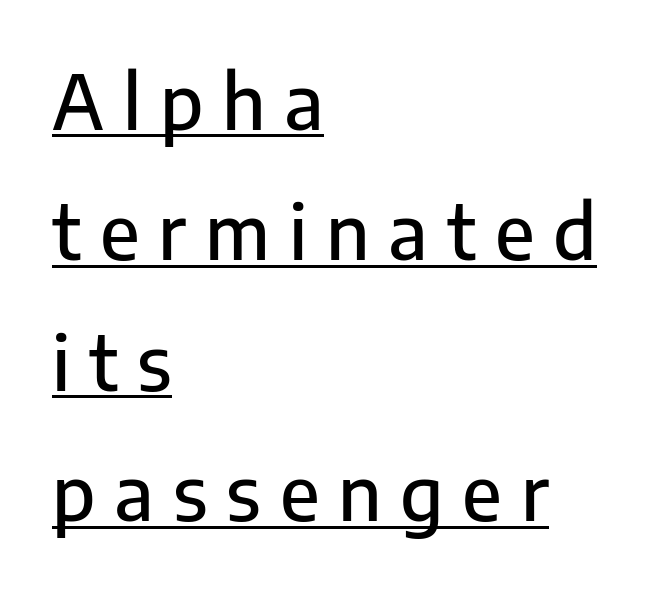
The image shows 75 px sans-serif type, upright; set left-aligned, line spacing 1.74x, unusually wide letter spacing (+0.25 em), underlined; low stroke contrast and a medium x-height.
